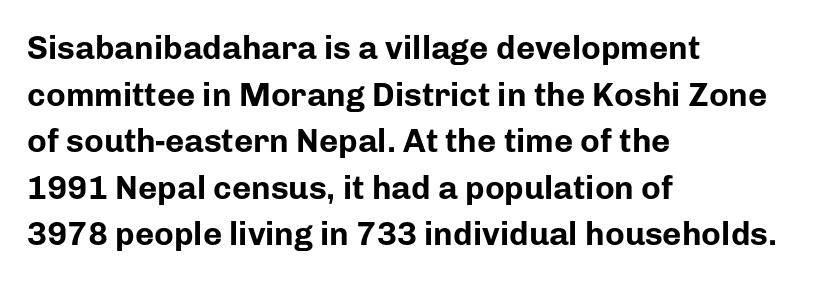
The image shows 33 px bold sans-serif type, upright; set left-aligned, normal line spacing (1.41x), normal letter spacing, not underlined; low stroke contrast and a medium x-height.
